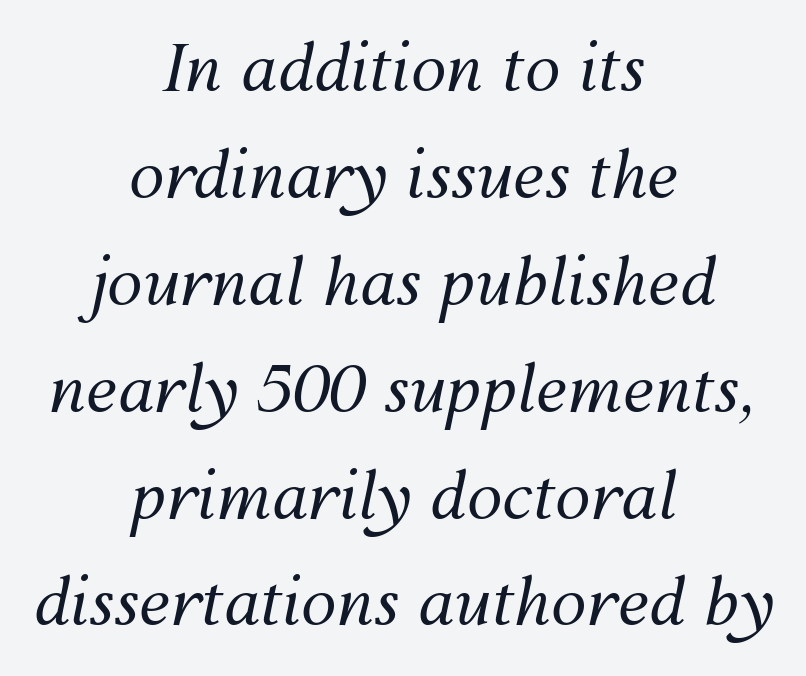
The passage shown stacks its lines at a standard gap. Heaviness? Minimal to ordinary, like unemphasized prose. The letters are slanted; this is an italic face. Descenders hang freely into open space. Both edges are ragged and mirror each other, which tells us the setting is centered.
